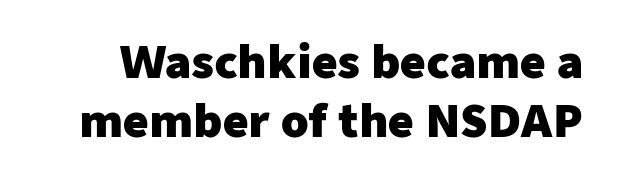
{"serif": "no", "italic": "no", "bold": "yes", "weight": "heavy", "width": "normal", "stroke_contrast": "low", "x_height": "medium", "monospaced": "no", "underline": "no", "line_spacing": "normal", "line_spacing_ratio": 1.34, "letter_spacing": "normal", "letter_spacing_em": 0.0, "glyph_px": 44}
